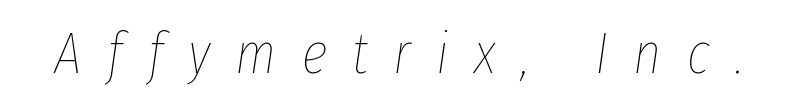
Q: Is the text bold? A: No.
Q: Is the text italic (slanted)? A: Yes, it leans right by about 8 degrees.
Q: Is the text underlined? A: No.
Q: Is the spacing between letters normal or unusually wide? A: Unusually wide.
Q: Width (condensed, normal, or wide)? A: Condensed.
Q: Stroke contrast? A: Low.
Q: x-height? A: Medium.
Q: Monospaced? A: No.
